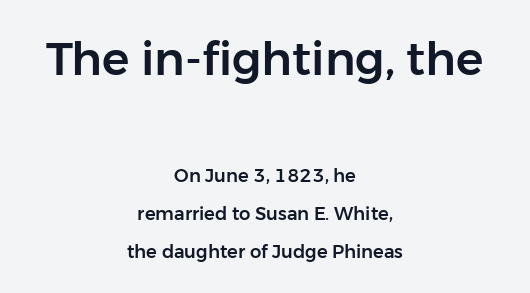
Size hierarchy here favors the leading block over the trailing one. Proportional: the letters do not fall into vertical columns. The specimen reads as upright at a glance. The type family on display is of the sans-serif kind. Any mark beneath the type? The region is blank.
